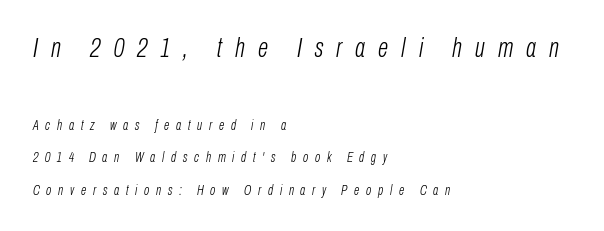
Q: Is the text bold? A: No.
Q: Is the text italic (slanted)? A: Yes, it leans right by about 10 degrees.
Q: Is the text underlined? A: No.
Q: How is the paragraph aligned? A: Left-aligned.
Q: Is the spacing between letters normal or unusually wide? A: Unusually wide.
Q: Is the spacing between lines tight, normal or loose? A: Loose.
Q: Which block of text is set in a larger size, the first (top) or the second (bottom)? A: The first (top) one.
